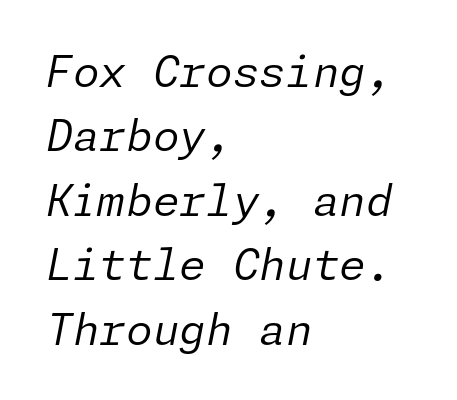
{"italic": "yes", "lean": "right", "slant_degrees": 11, "bold": "no", "weight": "regular", "width": "normal", "stroke_contrast": "low", "x_height": "medium", "underline": "no", "align": "left", "line_spacing": "normal", "line_spacing_ratio": 1.5, "letter_spacing": "normal", "letter_spacing_em": 0.0, "glyph_px": 43}
